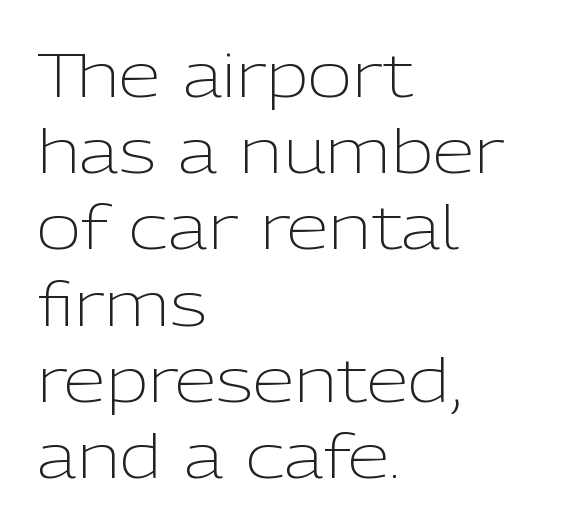
Line beginnings align vertically; line endings do not. Check the space under the baseline: it is left empty. These lines keep a tight, regular rhythm from letter to letter. Classification — sans serif. Regarding leading, the lines here are spaced in the standard way. Note the varied advance widths — an 'i' is clearly narrower than an 'm'.
